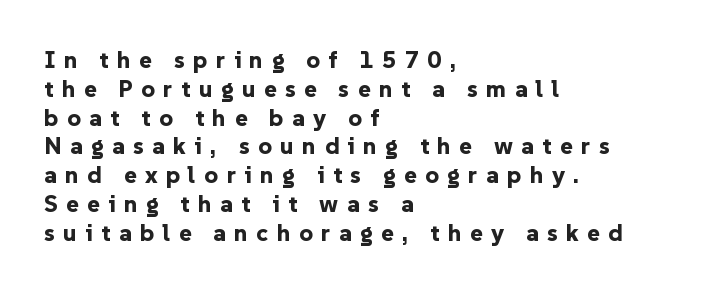
The image shows 24 px bold type, upright; set left-aligned, line spacing 1.2x, unusually wide letter spacing (+0.35 em), not underlined.
